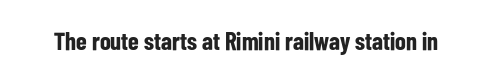
The image shows 25 px bold type, upright; set normal letter spacing, not underlined.
